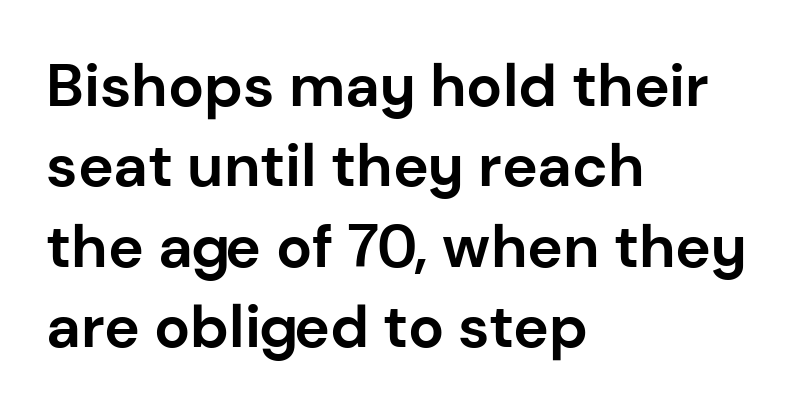
A typesetter would call this leading conventional body-copy spacing. Its strokes are broad and dark, the hallmark of bold type. No extra tracking has been applied to these lines. No feet cap the strokes, marking this as sans-serif type. Here the designer chose a conventional face with non-uniform glyph widths. Upright lettering throughout.
